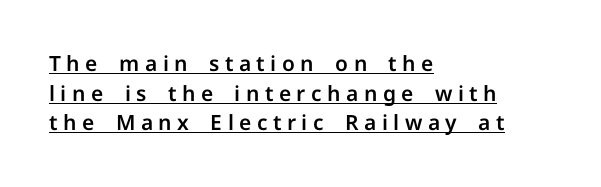
{"italic": "no", "underline": "yes", "align": "left", "line_spacing": "normal", "line_spacing_ratio": 1.41, "letter_spacing": "wide", "letter_spacing_em": 0.26, "glyph_px": 21}
